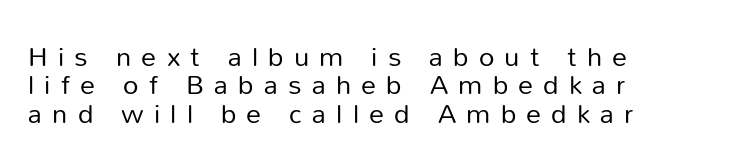
Summary of vertical rhythm: compact, with narrow interline spacing. In terms of posture, this sample is upright. The font sits on the lighter half of the weight spectrum, regular included. If you drew a ruler down the left edge, every line would touch it. Tracking value appears strongly positive — letters spread wide. Letters rest on an invisible, unmarked baseline.
